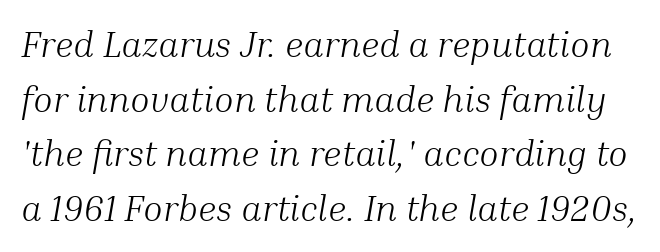
Baseline-to-baseline distance is the conventional proportion of letter height. Vertical stems look standard width or narrower in stroke. Rendered with sloped, italic letterforms. This sample has the flowing, uneven cadence of proportional lettering. What stands out about the letter spacing? Nothing — it is the standard amount. Unlike a clean sans, this face finishes its strokes with serifs.
